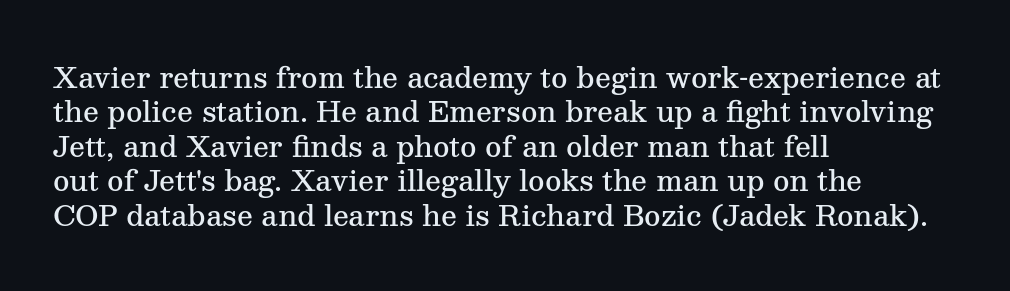
{"serif": "yes", "italic": "no", "bold": "semi", "weight": "semibold", "width": "normal", "stroke_contrast": "medium", "x_height": "medium", "monospaced": "no", "underline": "no", "align": "left", "line_spacing_ratio": 1.23, "letter_spacing": "normal", "letter_spacing_em": 0.0, "glyph_px": 28}
